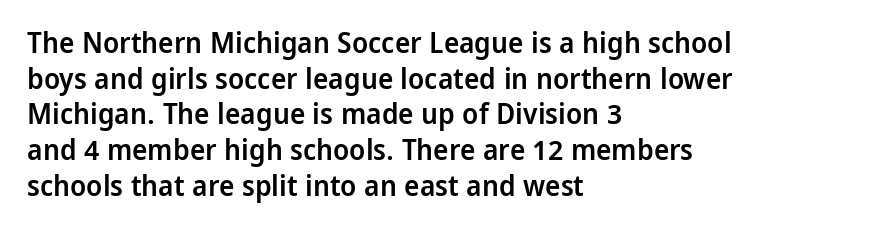
The image shows 29 px semibold sans-serif type, upright; set left-aligned, line spacing 1.23x, normal letter spacing, not underlined; low stroke contrast and a medium x-height.
